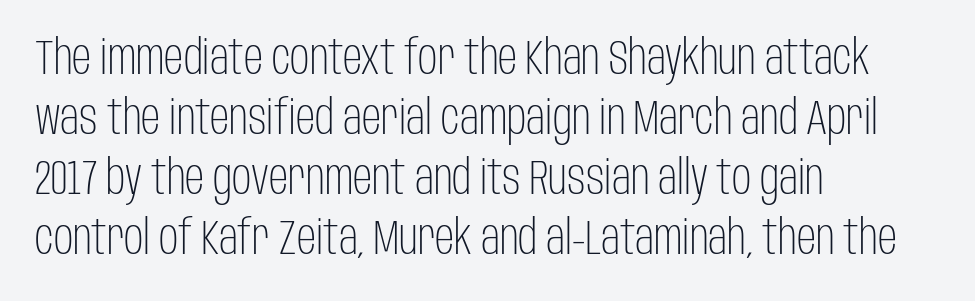
Q: Is the text bold? A: No.
Q: Is the text italic (slanted)? A: No, it is upright.
Q: Is the typeface a serif or a sans-serif typeface? A: Sans-serif.
Q: Is the text underlined? A: No.
Q: How is the paragraph aligned? A: Left-aligned.
Q: Is the spacing between letters normal or unusually wide? A: Normal.
Q: Is the spacing between lines tight, normal or loose? A: Normal.
Q: Width (condensed, normal, or wide)? A: Condensed.
Q: Stroke contrast? A: Low.
Q: x-height? A: Large.
Q: Monospaced? A: No.
